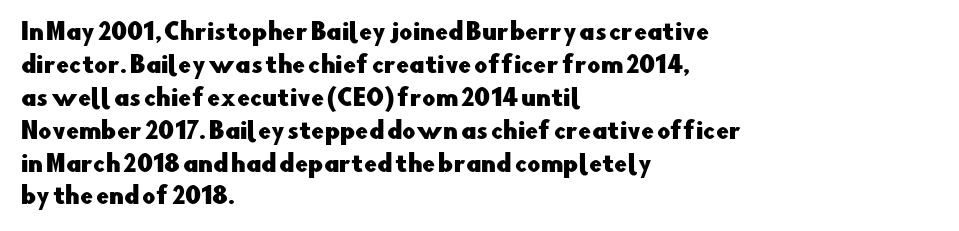
The image shows 23 px text type, upright; set left-aligned, normal line spacing (1.43x), normal letter spacing, not underlined.
